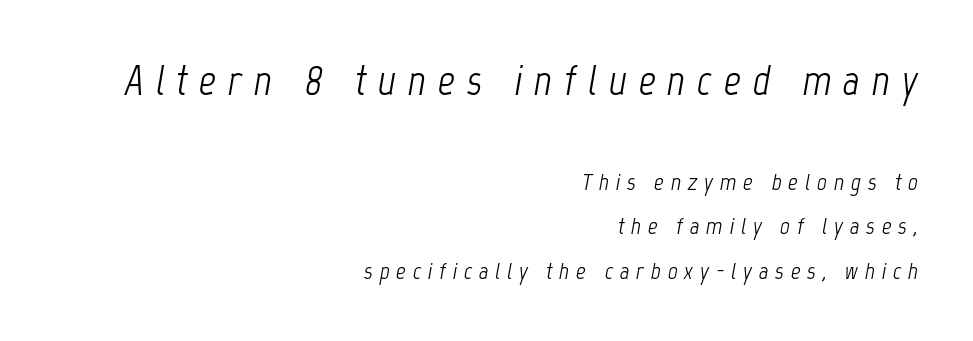
Q: Is the text bold? A: No.
Q: Is the text italic (slanted)? A: Yes, it leans right by about 12 degrees.
Q: Is the text underlined? A: No.
Q: How is the paragraph aligned? A: Right-aligned.
Q: Is the spacing between letters normal or unusually wide? A: Unusually wide.
Q: Which block of text is set in a larger size, the first (top) or the second (bottom)? A: The first (top) one.
Q: Width (condensed, normal, or wide)? A: Condensed.
Q: Stroke contrast? A: Low.
Q: x-height? A: Medium.
Q: Monospaced? A: No.
